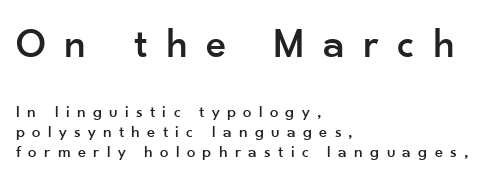
The image shows 43 px sans-serif type, upright; set left-aligned, line spacing 1.18x, unusually wide letter spacing (+0.43 em), not underlined; the first (top) block is 2.53x larger; low stroke contrast and a small x-height.
